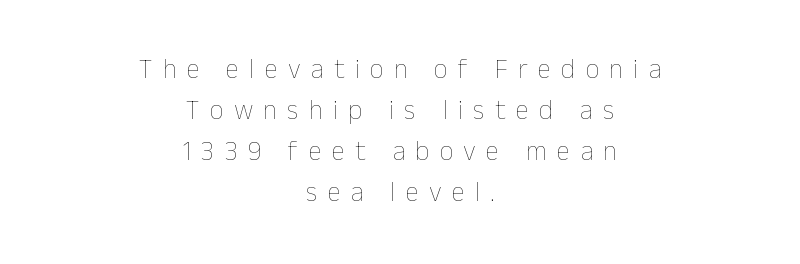
Nothing heavy about these letters — not bold at all. The typesetter chose a symmetrical, centered arrangement here. In terms of posture, this sample is upright. Lines of text with bare space underneath. Short note: letters widely spaced. Rows of type keep a routine distance in the vertical direction.
